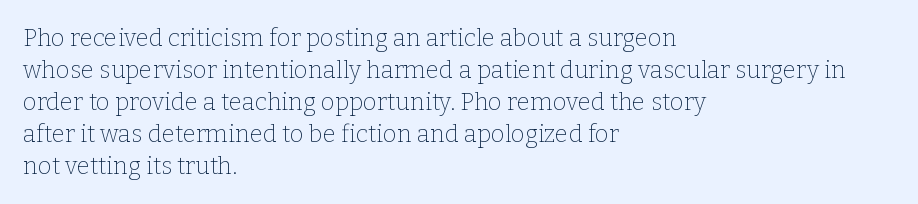
A bare baseline throughout the passage. Does the lettering tilt? It doesn't — this is upright. Leftover space on each line is placed entirely after the last word. Regarding leading, the lines here are spaced in the standard way. Inter-character spacing is left at the font's built-in metrics. Compared with a typical body face, this is equally light or lighter still.
